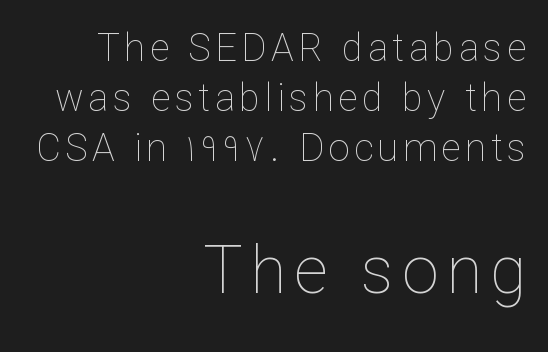
The image shows 66 px thin type, upright; set right-aligned, normal line spacing (1.32x), not underlined; the second (bottom) block is 1.74x larger; low stroke contrast and a medium x-height.
